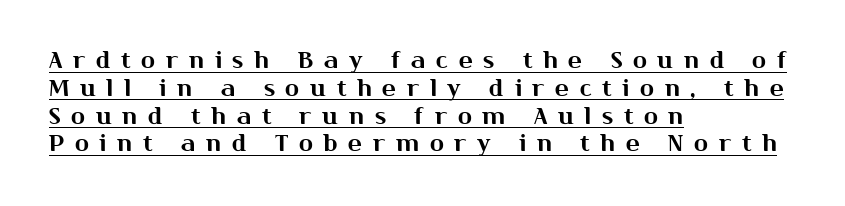
{"italic": "no", "underline": "yes", "align": "left", "line_spacing_ratio": 1.21, "letter_spacing": "wide", "letter_spacing_em": 0.47, "glyph_px": 23}
